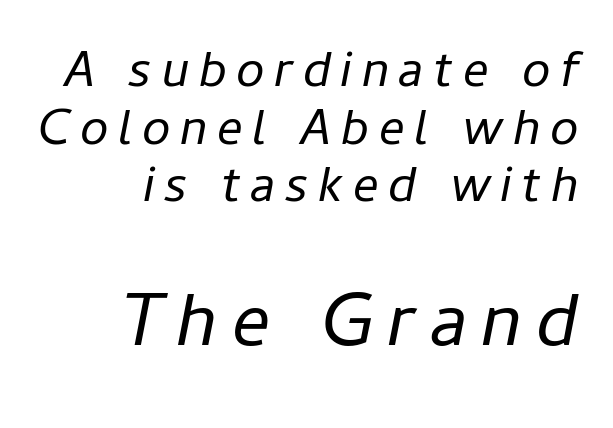
Q: Is the text bold? A: No.
Q: Is the text italic (slanted)? A: Yes, it leans right by about 11 degrees.
Q: Is the text underlined? A: No.
Q: How is the paragraph aligned? A: Right-aligned.
Q: Is the spacing between lines tight, normal or loose? A: Tight.
Q: Which block of text is set in a larger size, the first (top) or the second (bottom)? A: The second (bottom) one.
Q: Width (condensed, normal, or wide)? A: Normal.
Q: Stroke contrast? A: Low.
Q: x-height? A: Medium.
Q: Monospaced? A: No.
